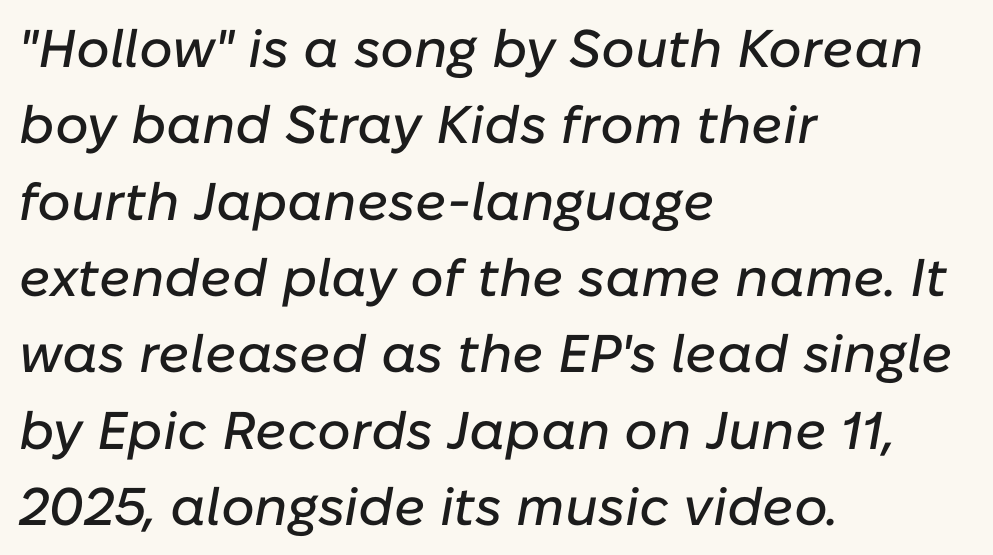
{"italic": "yes", "lean": "right", "slant_degrees": 10, "width": "normal", "stroke_contrast": "low", "x_height": "medium", "monospaced": "no", "underline": "no", "align": "left", "line_spacing": "normal", "line_spacing_ratio": 1.44, "letter_spacing": "normal", "letter_spacing_em": 0.0, "glyph_px": 53}
